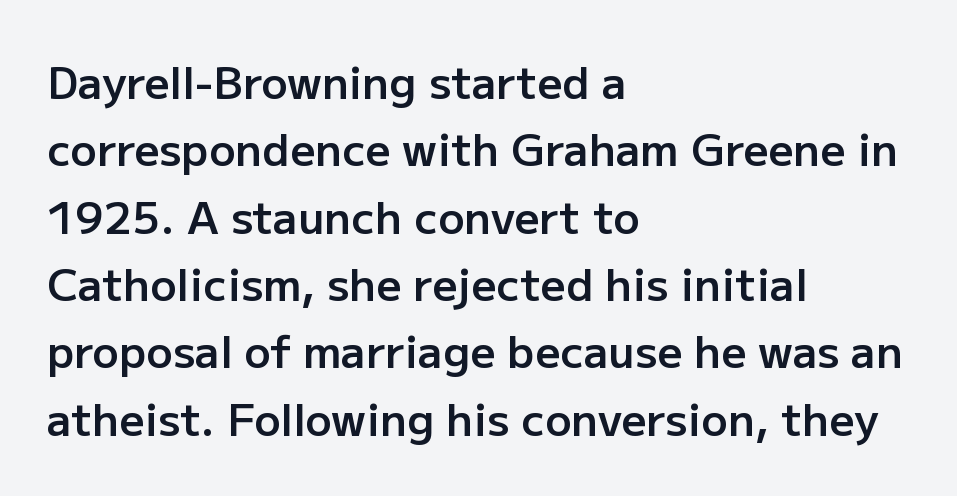
The image shows 44 px semibold sans-serif type, upright; set left-aligned, normal line spacing (1.53x), normal letter spacing, not underlined; low stroke contrast and a medium x-height.
